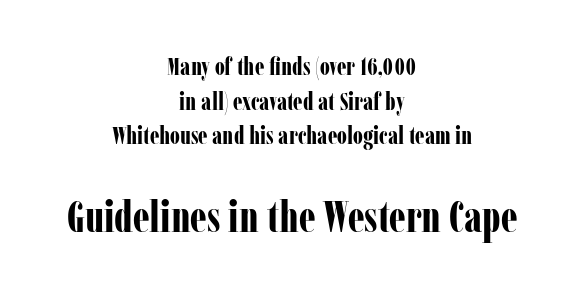
{"serif": "yes", "italic": "no", "bold": "yes", "weight": "bold", "width": "condensed", "stroke_contrast": "low", "x_height": "medium", "monospaced": "no", "underline": "no", "align": "center", "line_spacing": "normal", "line_spacing_ratio": 1.39, "letter_spacing": "normal", "letter_spacing_em": 0.0, "larger_block": "second", "size_ratio": 1.76, "glyph_px": 44}
